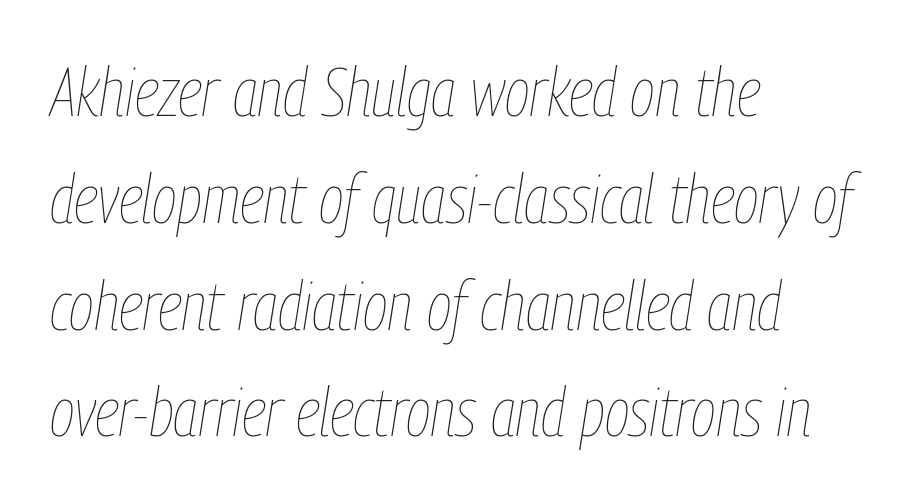
{"italic": "yes", "lean": "right", "slant_degrees": 9, "bold": "no", "weight": "thin", "width": "condensed", "stroke_contrast": "low", "x_height": "medium", "monospaced": "no", "underline": "no", "align": "left", "line_spacing": "normal", "line_spacing_ratio": 1.57, "letter_spacing": "normal", "letter_spacing_em": 0.0, "glyph_px": 68}
